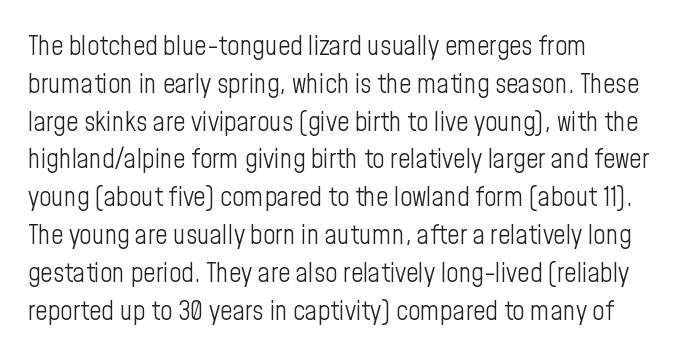
The image shows 27 px text type, upright; set left-aligned, normal line spacing (1.4x), normal letter spacing, not underlined.
